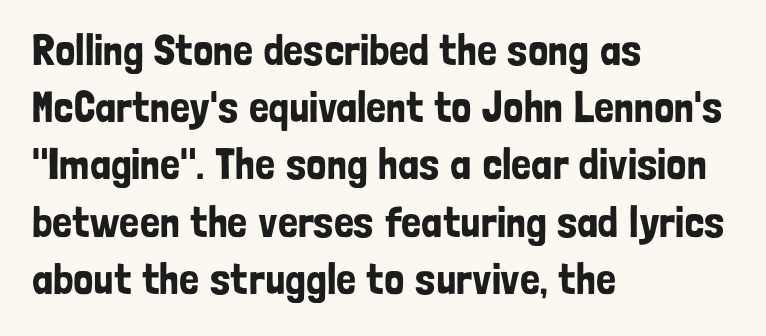
Q: Is the text italic (slanted)? A: No, it is upright.
Q: Is the typeface a serif or a sans-serif typeface? A: Sans-serif.
Q: Is the text underlined? A: No.
Q: How is the paragraph aligned? A: Left-aligned.
Q: Is the spacing between letters normal or unusually wide? A: Normal.
Q: Is the spacing between lines tight, normal or loose? A: Normal.
Q: Width (condensed, normal, or wide)? A: Condensed.
Q: Stroke contrast? A: Low.
Q: x-height? A: Medium.
Q: Monospaced? A: No.
